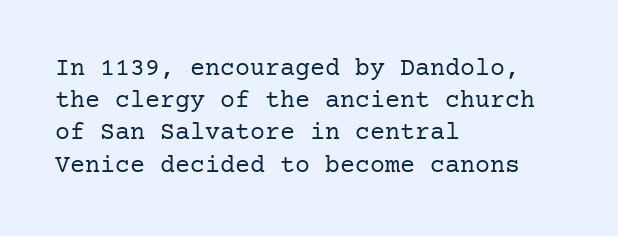
Q: Is the text bold? A: No.
Q: Is the text italic (slanted)? A: No, it is upright.
Q: Is the text underlined? A: No.
Q: How is the paragraph aligned? A: Left-aligned.
Q: Is the spacing between letters normal or unusually wide? A: Normal.
Q: Is the spacing between lines tight, normal or loose? A: Normal.
